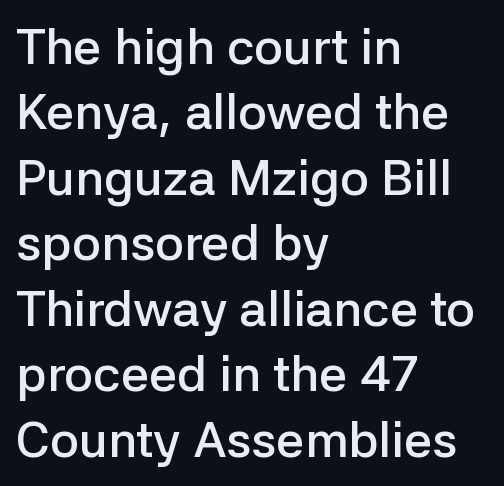
The line-height multiplier appears to be the usual default. The lettering stays uniformly vertical, giving the passage a roman look. Nope, no serifs anywhere on these letters. Horizontally, the lines are justified to the leading edge only. Unmarked baselines from the first word to the last.
